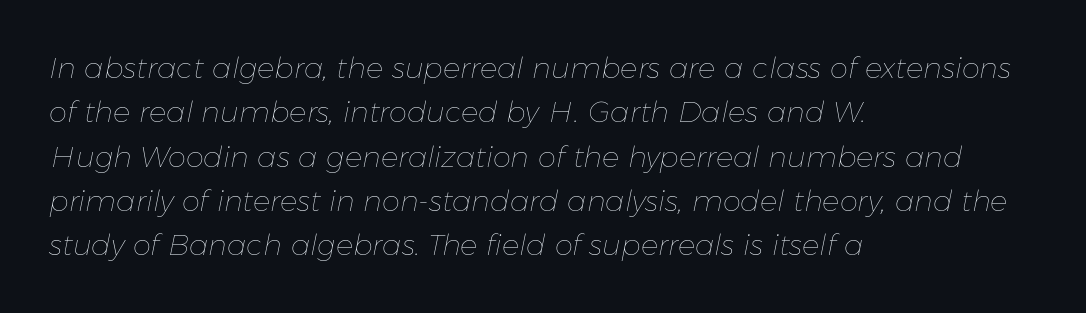
This sample uses plain, unmodified letter spacing. These lines sit exactly where default settings would place them. Each stroke keeps to a modest, everyday thickness or less. Layout note: lines flush left. Quick note: underline off.
